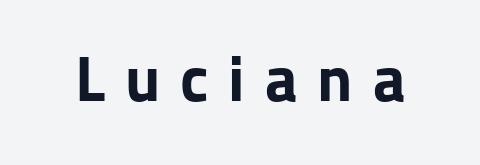
The image shows 64 px bold sans-serif type, upright; set unusually wide letter spacing (+0.31 em), not underlined; low stroke contrast and a medium x-height.
